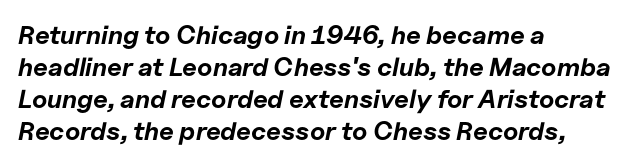
Q: Is the text bold? A: Yes.
Q: Is the text italic (slanted)? A: Yes, it leans right by about 11 degrees.
Q: Is the text underlined? A: No.
Q: How is the paragraph aligned? A: Left-aligned.
Q: Is the spacing between letters normal or unusually wide? A: Normal.
